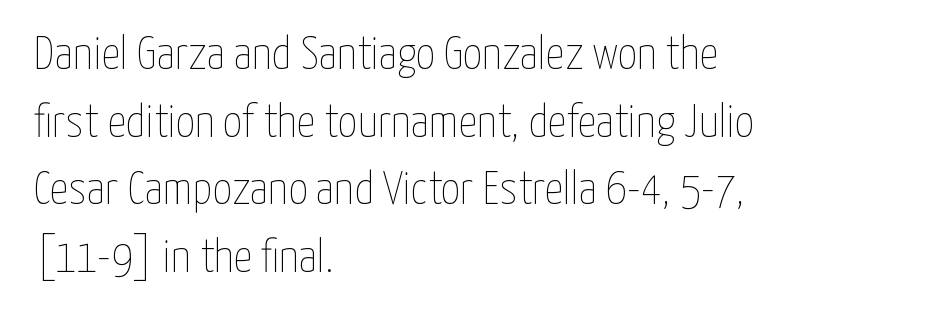
{"italic": "no", "bold": "no", "weight": "thin", "width": "condensed", "stroke_contrast": "low", "x_height": "medium", "monospaced": "no", "underline": "no", "align": "left", "line_spacing": "normal", "line_spacing_ratio": 1.44, "letter_spacing": "normal", "letter_spacing_em": 0.0, "glyph_px": 47}
